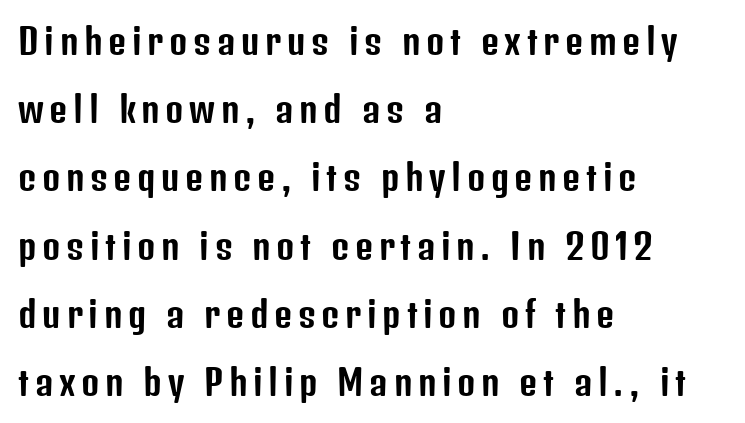
The lines are quadded left. These lines stand farther apart than default settings would place them. Underline: absent. Notice how the stems are strictly vertical — no italics here. The letters advance in unequal steps, a hallmark of proportional type.
